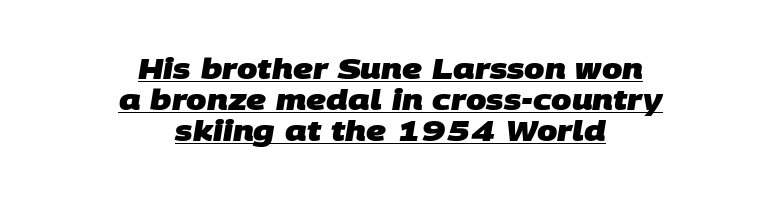
The image shows 29 px heavy sans-serif type; set centered, tight line spacing (1.07x), normal letter spacing, underlined; low stroke contrast and a large x-height.
